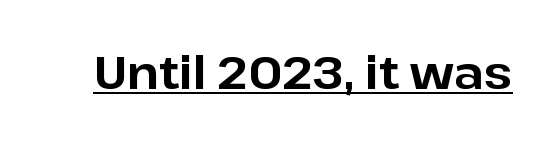
The image shows 45 px bold sans-serif type, upright; set normal letter spacing, underlined; low stroke contrast and a medium x-height.
